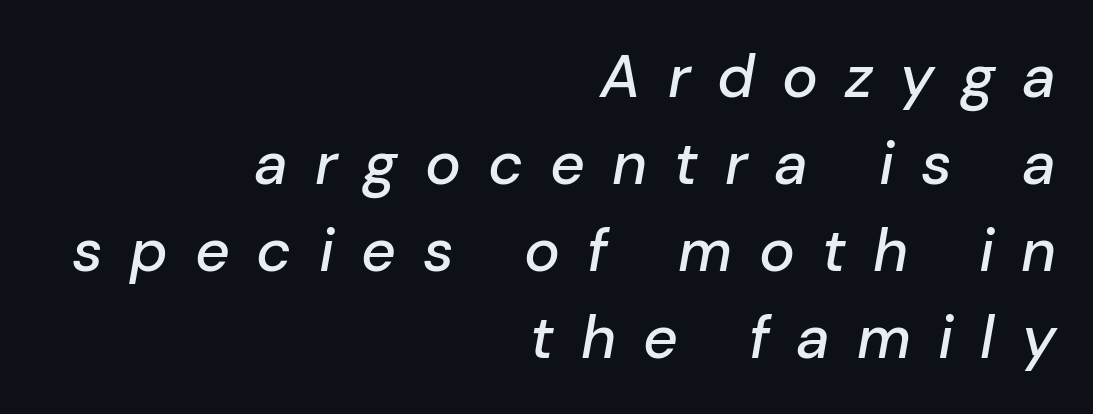
Nobody drew a line under any word here. These lines stack with their right ends in a neat column. The typography opts for an oblique posture over an upright one. What stands out about the letter spacing? Its width — letters are far apart.
